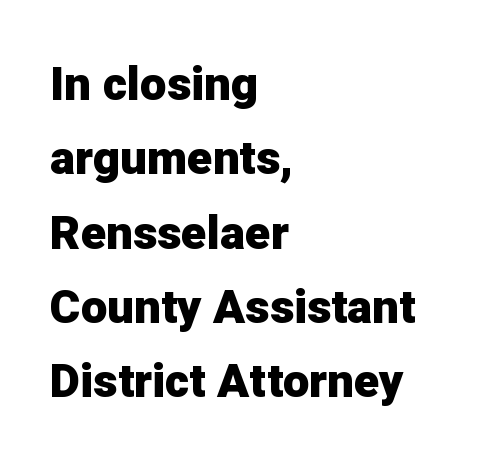
Q: Is the text bold? A: Yes.
Q: Is the text italic (slanted)? A: No, it is upright.
Q: Is the typeface a serif or a sans-serif typeface? A: Sans-serif.
Q: Is the text underlined? A: No.
Q: How is the paragraph aligned? A: Left-aligned.
Q: Is the spacing between letters normal or unusually wide? A: Normal.
Q: Is the spacing between lines tight, normal or loose? A: Normal.
Q: Width (condensed, normal, or wide)? A: Normal.
Q: Stroke contrast? A: Low.
Q: x-height? A: Medium.
Q: Monospaced? A: No.
